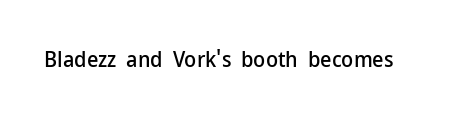
The image shows 22 px text type, upright; set normal letter spacing, not underlined.
